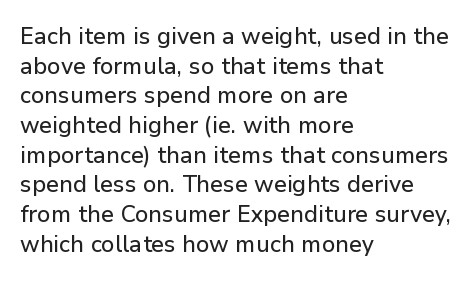
The image shows 23 px text type, upright; set left-aligned, normal line spacing (1.29x), normal letter spacing, not underlined.
